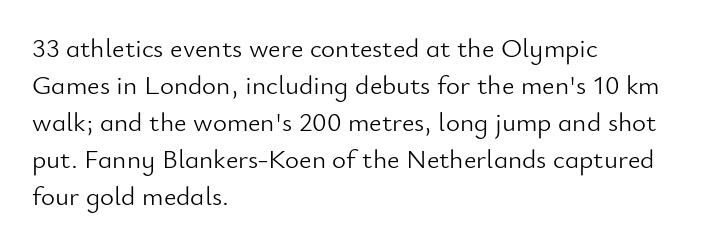
{"italic": "no", "bold": "no", "underline": "no", "align": "left", "line_spacing": "normal", "line_spacing_ratio": 1.37, "letter_spacing": "normal", "letter_spacing_em": 0.0, "glyph_px": 27}
